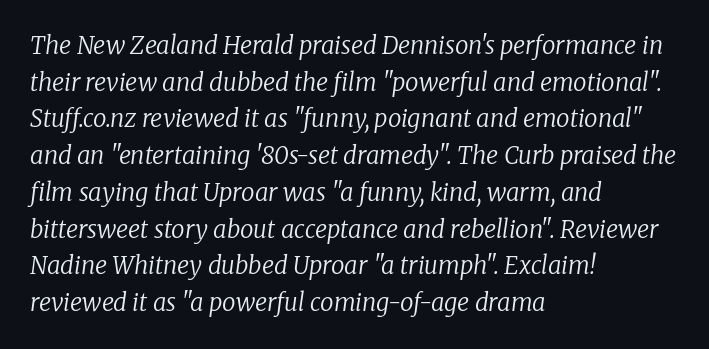
Q: Is the text bold? A: No.
Q: Is the text italic (slanted)? A: Yes, it leans right by about 8 degrees.
Q: Is the text underlined? A: No.
Q: How is the paragraph aligned? A: Left-aligned.
Q: Is the spacing between letters normal or unusually wide? A: Normal.
Q: Is the spacing between lines tight, normal or loose? A: Normal.
